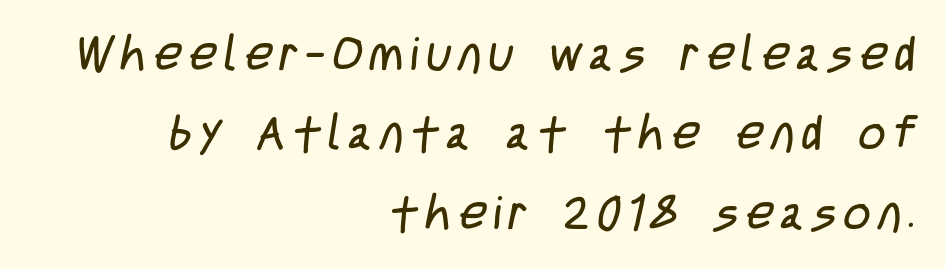
{"serif": "no", "bold": "no", "weight": "regular", "width": "condensed", "stroke_contrast": "low", "x_height": "large", "monospaced": "no", "underline": "no", "align": "right", "line_spacing": "normal", "line_spacing_ratio": 1.69, "glyph_px": 47}
